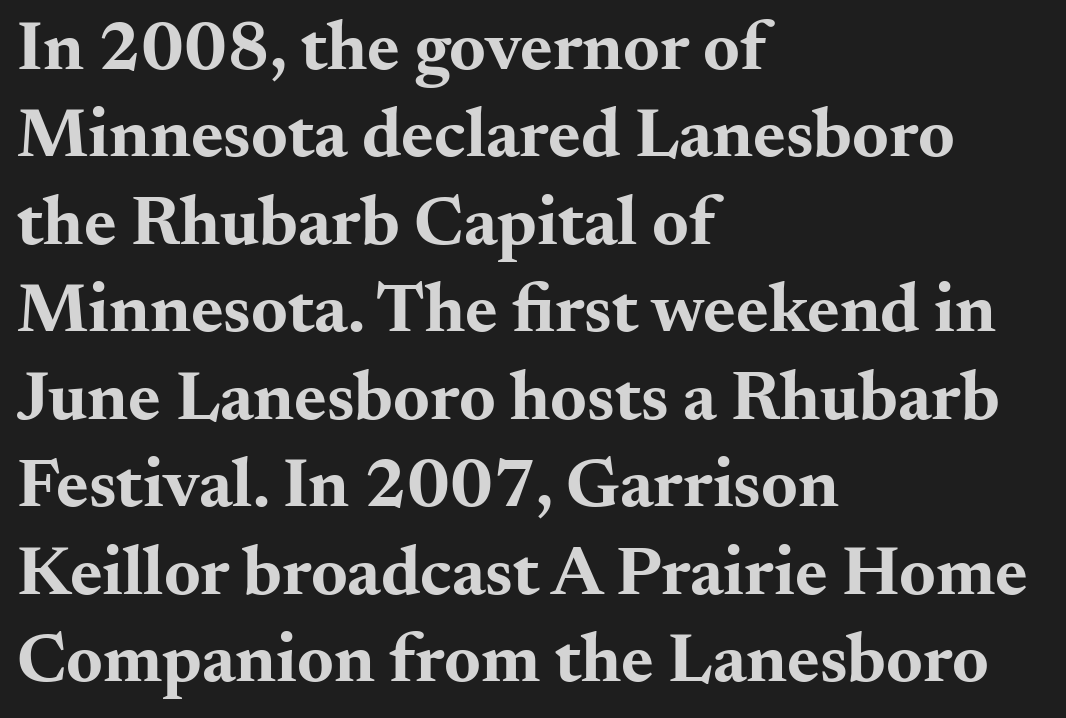
The image shows 70 px bold, wide serif type, upright; set left-aligned, normal line spacing (1.25x), normal letter spacing, not underlined; medium stroke contrast and a small x-height.
